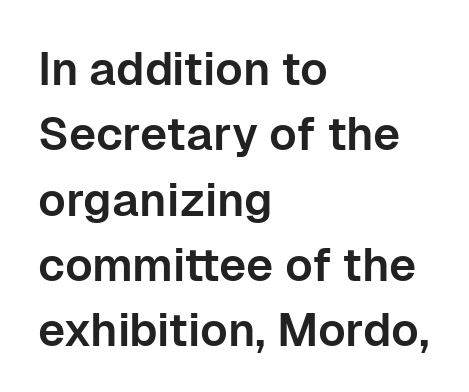
Q: Is the text italic (slanted)? A: No, it is upright.
Q: Is the typeface a serif or a sans-serif typeface? A: Sans-serif.
Q: Is the text underlined? A: No.
Q: How is the paragraph aligned? A: Left-aligned.
Q: Is the spacing between letters normal or unusually wide? A: Normal.
Q: Is the spacing between lines tight, normal or loose? A: Normal.
Q: Width (condensed, normal, or wide)? A: Normal.
Q: Stroke contrast? A: Low.
Q: x-height? A: Medium.
Q: Monospaced? A: No.
